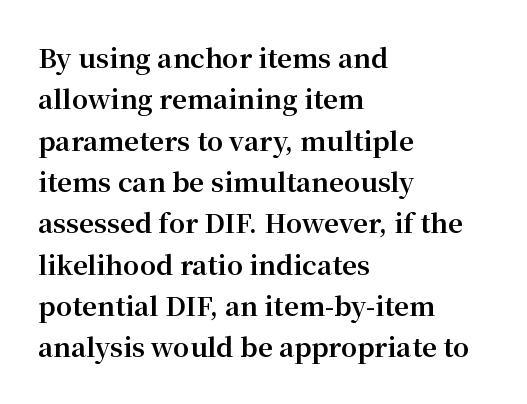
{"italic": "no", "bold": "yes", "underline": "no", "align": "left", "line_spacing": "normal", "line_spacing_ratio": 1.59, "letter_spacing": "normal", "letter_spacing_em": 0.0, "glyph_px": 26}
